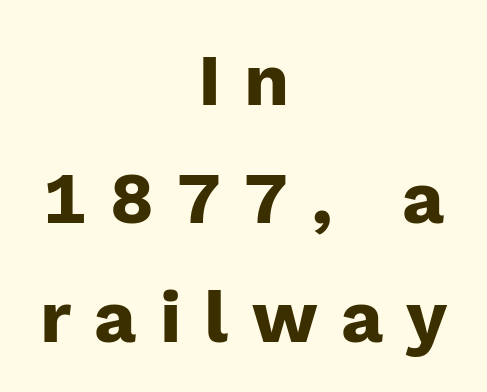
The image shows 73 px heavy sans-serif type, upright; set centered, normal line spacing (1.62x), unusually wide letter spacing (+0.32 em), not underlined; low stroke contrast and a medium x-height.
